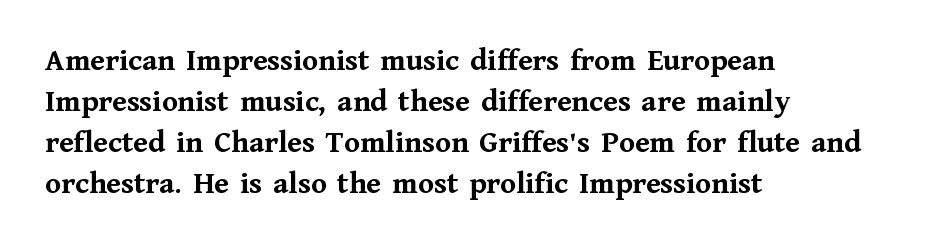
{"serif": "yes", "italic": "no", "bold": "yes", "weight": "semibold", "width": "normal", "stroke_contrast": "medium", "x_height": "medium", "monospaced": "no", "underline": "no", "align": "left", "line_spacing": "normal", "line_spacing_ratio": 1.28, "letter_spacing": "normal", "letter_spacing_em": 0.0, "glyph_px": 32}
